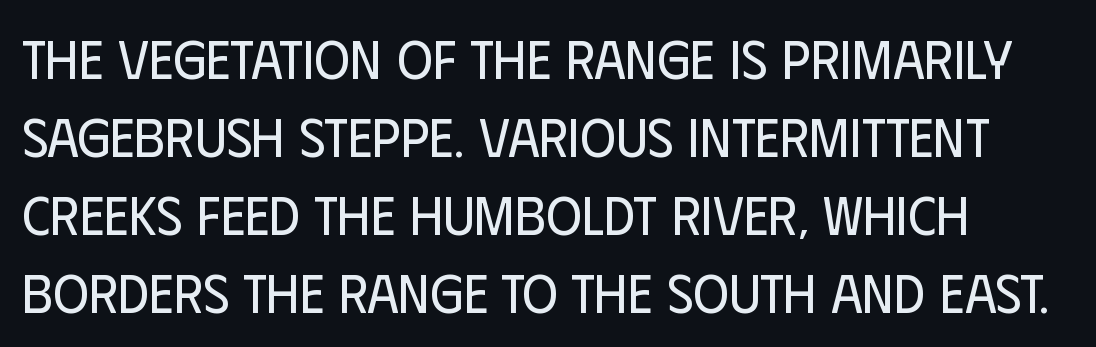
Q: Is the text bold? A: No.
Q: Is the text italic (slanted)? A: No, it is upright.
Q: Is the typeface a serif or a sans-serif typeface? A: Sans-serif.
Q: Is the text underlined? A: No.
Q: Is the spacing between letters normal or unusually wide? A: Normal.
Q: Is the spacing between lines tight, normal or loose? A: Normal.
Q: Width (condensed, normal, or wide)? A: Condensed.
Q: Stroke contrast? A: Low.
Q: x-height? A: Large.
Q: Monospaced? A: No.
